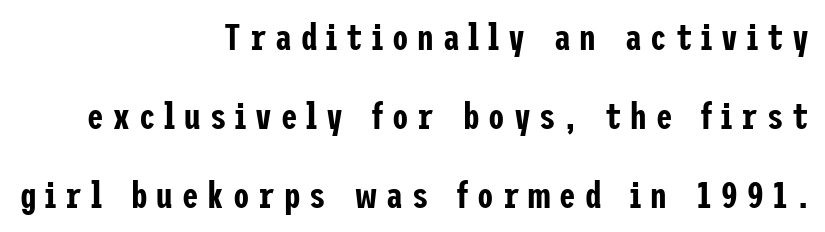
The leading is generous, giving the passage an open texture. A clean baseline with only descenders dipping below it. What kind of face is this? One without serifs — a sans. Casual observation: everything's shoved over to the right. Substantial extra tracking has been applied to these lines. The axis of the letterforms is exactly vertical.
